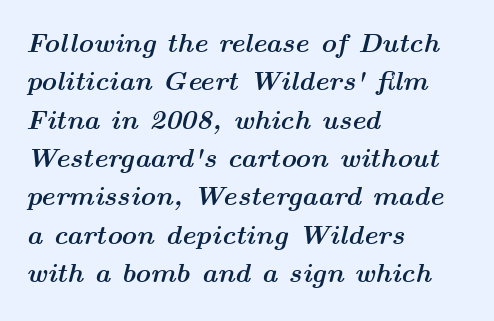
Q: Is the text bold? A: Yes.
Q: Is the text italic (slanted)? A: Yes, it leans right by about 14 degrees.
Q: Is the text underlined? A: No.
Q: How is the paragraph aligned? A: Left-aligned.
Q: Is the spacing between letters normal or unusually wide? A: Normal.
Q: Is the spacing between lines tight, normal or loose? A: Normal.
